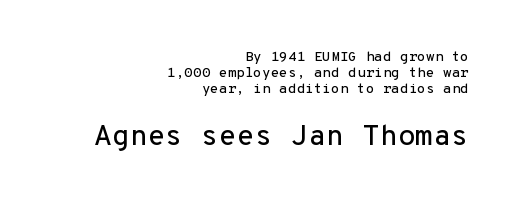
The image shows 29 px sans-serif type, upright, monospaced; set right-aligned, tight line spacing (1.14x), normal letter spacing, not underlined; the second (bottom) block is 2.07x larger; low stroke contrast and a medium x-height.
